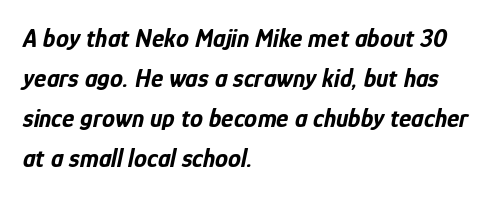
The image shows 26 px bold type, italic (leaning right); set left-aligned, normal line spacing (1.54x), normal letter spacing, not underlined.
